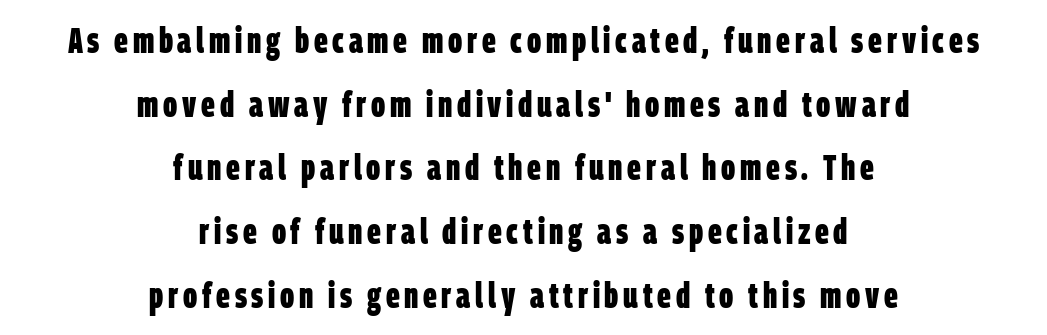
The image shows 36 px bold, condensed sans-serif type; set centered, line spacing 1.77x, not underlined; low stroke contrast and a large x-height.
